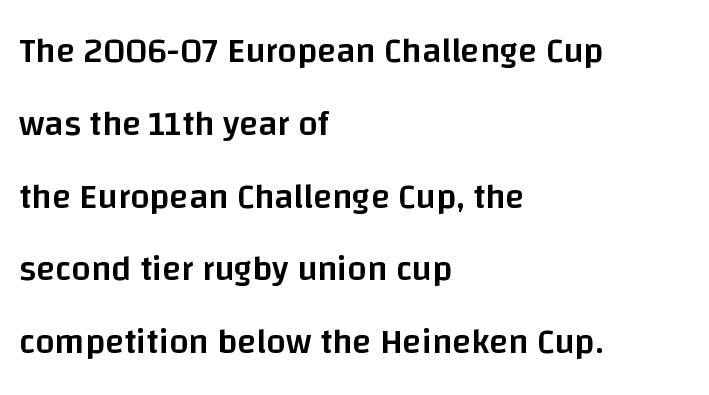
{"serif": "no", "italic": "no", "bold": "semi", "weight": "semibold", "width": "normal", "stroke_contrast": "low", "x_height": "large", "monospaced": "no", "underline": "no", "align": "left", "line_spacing": "loose", "line_spacing_ratio": 2.08, "letter_spacing": "normal", "letter_spacing_em": 0.0, "glyph_px": 35}
